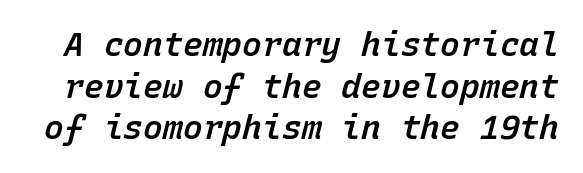
{"italic": "yes", "lean": "right", "slant_degrees": 15, "bold": "semi", "weight": "semibold", "width": "normal", "stroke_contrast": "low", "x_height": "medium", "monospaced": "yes", "underline": "no", "line_spacing": "normal", "line_spacing_ratio": 1.26, "letter_spacing": "normal", "letter_spacing_em": 0.0, "glyph_px": 33}
